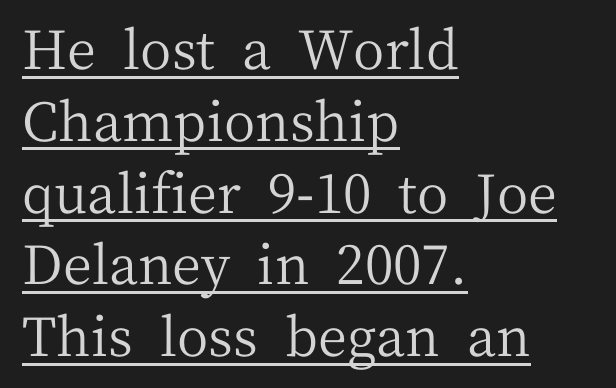
The image shows 54 px regular-weight serif type, upright; set left-aligned, normal line spacing (1.33x), normal letter spacing, underlined; medium stroke contrast and a medium x-height.
